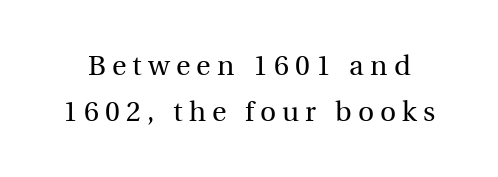
{"serif": "yes", "italic": "no", "bold": "no", "weight": "regular", "width": "normal", "x_height": "medium", "monospaced": "no", "underline": "no", "line_spacing": "normal", "line_spacing_ratio": 1.66, "letter_spacing": "wide", "letter_spacing_em": 0.22, "glyph_px": 28}
